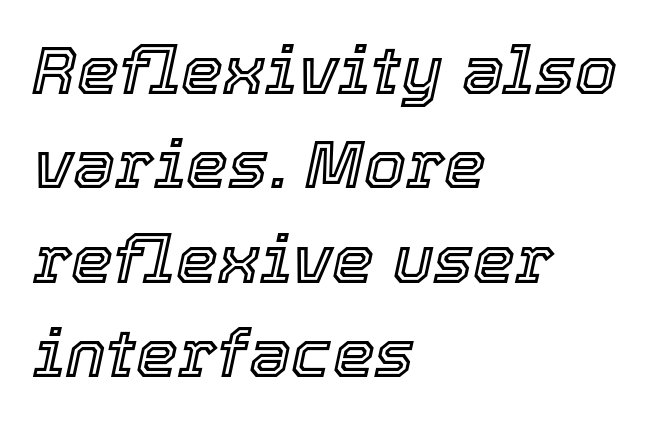
Q: Is the text italic (slanted)? A: Yes, it leans right by about 12 degrees.
Q: Is the text underlined? A: No.
Q: How is the paragraph aligned? A: Left-aligned.
Q: Is the spacing between letters normal or unusually wide? A: Normal.
Q: Is the spacing between lines tight, normal or loose? A: Normal.
Q: Width (condensed, normal, or wide)? A: Normal.
Q: x-height? A: Medium.
Q: Monospaced? A: No.
